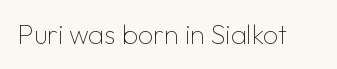
Q: Is the text bold? A: No.
Q: Is the text italic (slanted)? A: No, it is upright.
Q: Is the text underlined? A: No.
Q: Is the spacing between letters normal or unusually wide? A: Normal.
